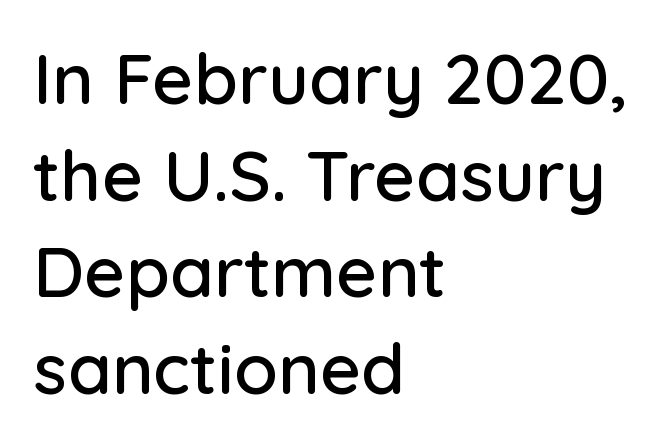
The image shows 71 px sans-serif type, upright; set left-aligned, normal line spacing (1.36x), normal letter spacing, not underlined; low stroke contrast and a medium x-height.
